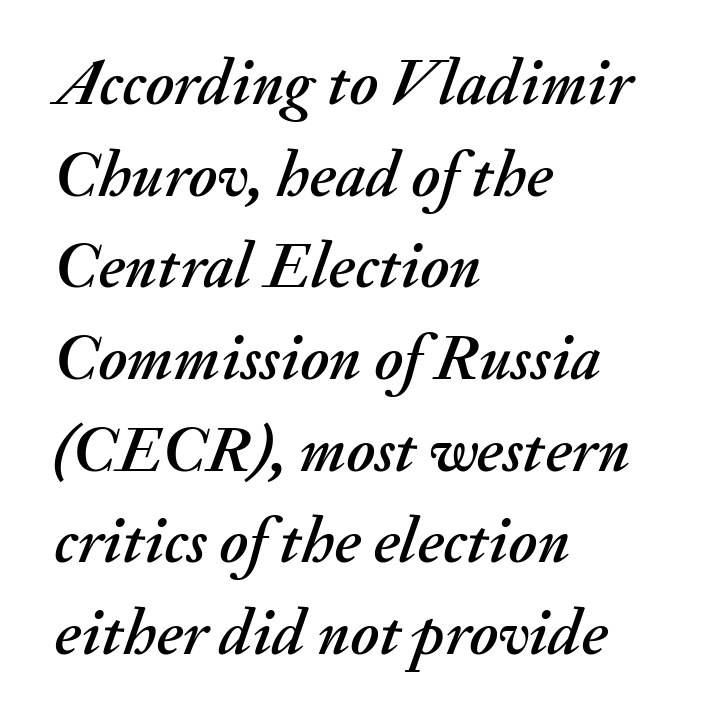
The passage shown is typed in a proportional face where columns would drift. This rendering leaves character spacing at its baseline value. The area under the type is left untouched. Evenly set lines give the paragraph a standard silhouette. The font's italic variant was chosen for this text.
